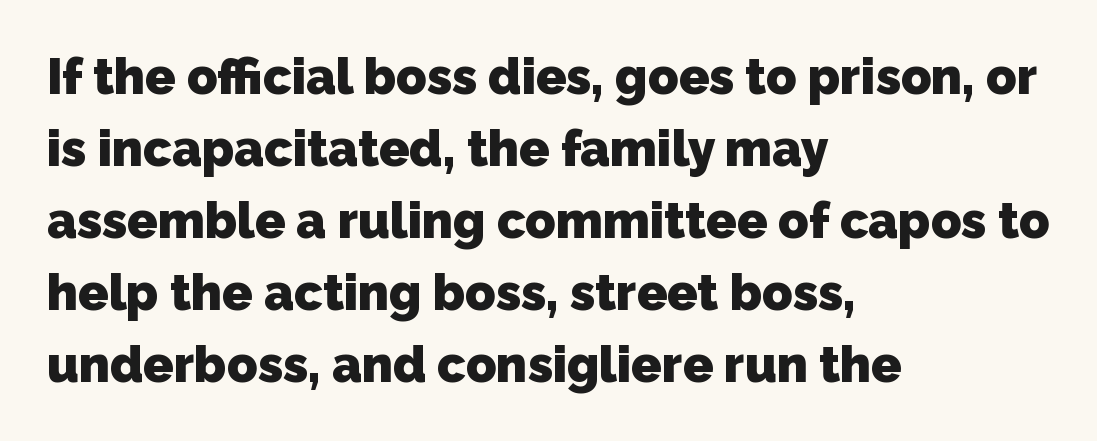
Q: Is the text bold? A: Yes.
Q: Is the typeface a serif or a sans-serif typeface? A: Sans-serif.
Q: Is the text underlined? A: No.
Q: How is the paragraph aligned? A: Left-aligned.
Q: Is the spacing between letters normal or unusually wide? A: Normal.
Q: Is the spacing between lines tight, normal or loose? A: Normal.
Q: Width (condensed, normal, or wide)? A: Normal.
Q: Stroke contrast? A: Low.
Q: x-height? A: Medium.
Q: Monospaced? A: No.
